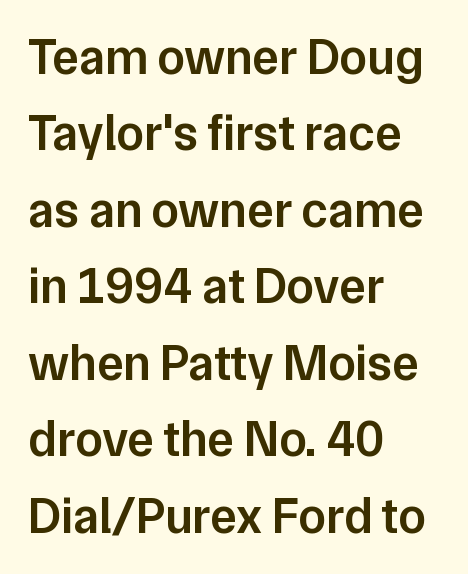
The image shows 50 px semibold sans-serif type, upright; set left-aligned, normal line spacing (1.53x), normal letter spacing, not underlined; low stroke contrast and a medium x-height.
